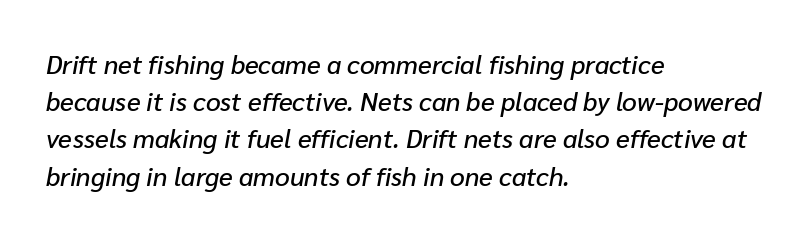
The image shows 26 px text type, italic (leaning right); set left-aligned, normal line spacing (1.43x), normal letter spacing, not underlined.
